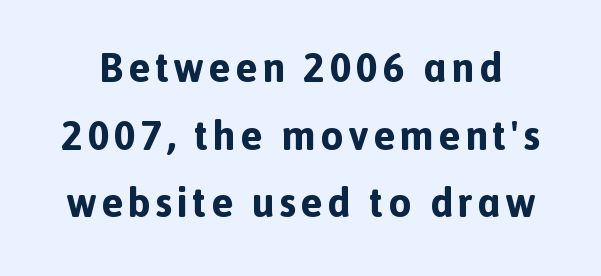
The image shows 41 px bold sans-serif type, upright; set normal line spacing (1.65x), not underlined; a medium x-height.
